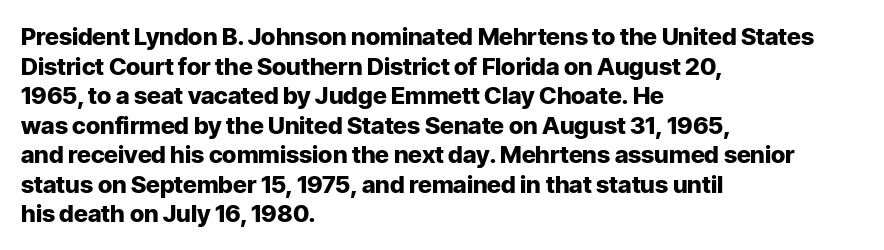
Nobody drew a line under any word here. The lettering stays uniformly vertical, giving the passage a roman look. Each word holds together tightly as a unit, with standard inter-letter gaps. A student would call this left alignment; a typographer would say flush left, rag right. Typographic density is high because the face is bold.
